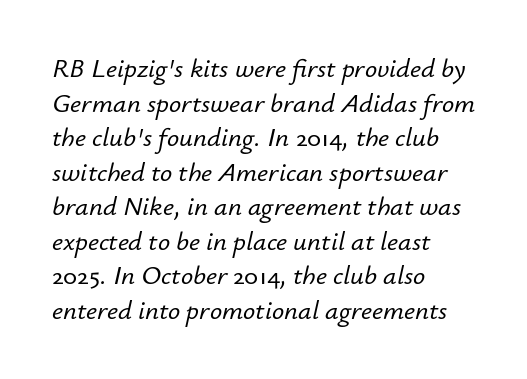
The image shows 27 px text type, italic (leaning right); set left-aligned, normal line spacing (1.28x), normal letter spacing, not underlined.
